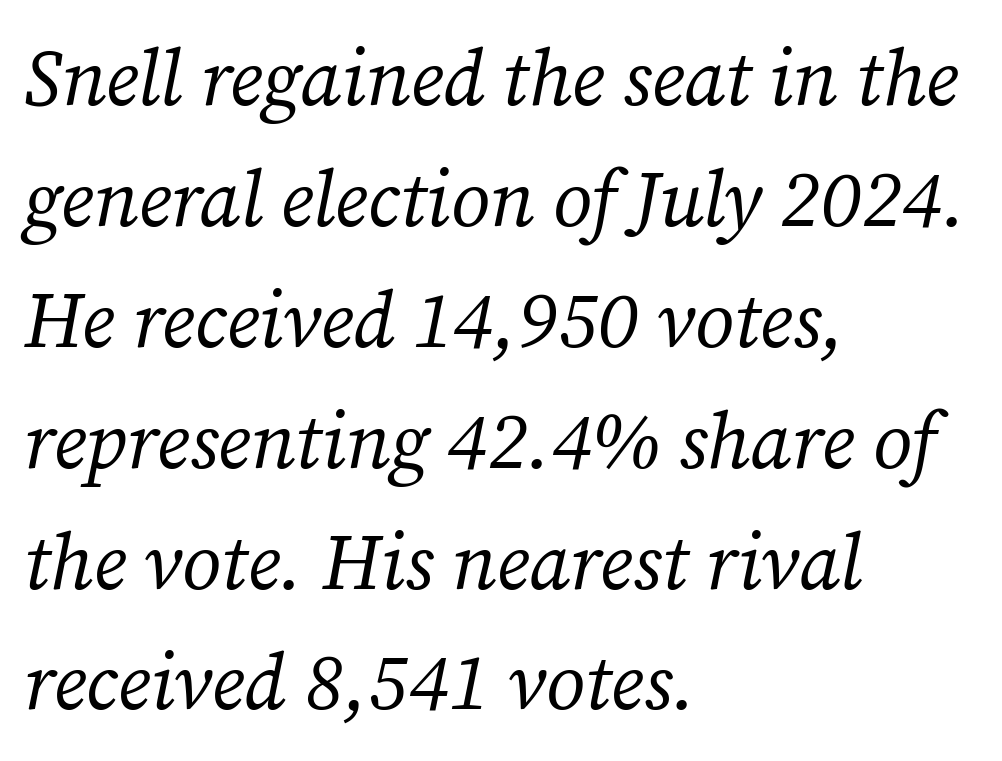
The image shows 78 px regular-weight serif type, italic (leaning right); set left-aligned, normal line spacing (1.55x), normal letter spacing, not underlined; medium stroke contrast and a medium x-height.
